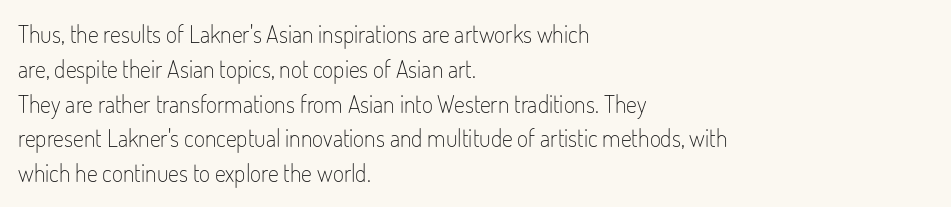
Summary of weight: not heavy and not bold. The passage shown stacks its lines at a standard gap. Upright lettering throughout. Tracking value appears to be zero — textbook default spacing.
